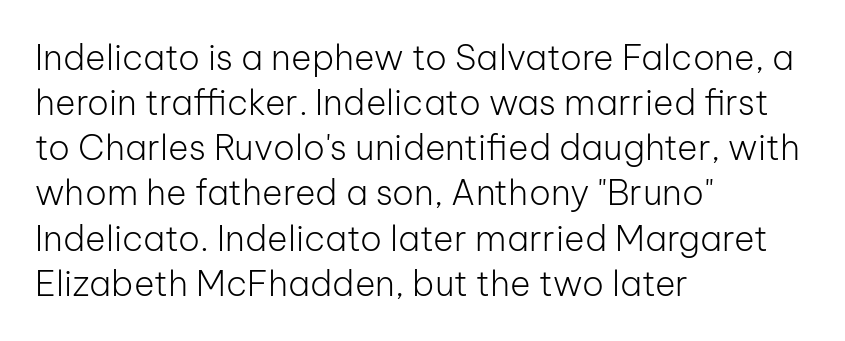
The image shows 35 px light sans-serif type, upright; set left-aligned, normal line spacing (1.29x), normal letter spacing, not underlined; low stroke contrast and a medium x-height.
